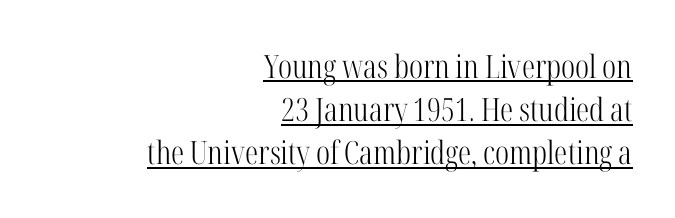
The image shows 32 px light, condensed serif type, upright; set right-aligned, normal line spacing (1.35x), normal letter spacing, underlined; high stroke contrast and a medium x-height.
